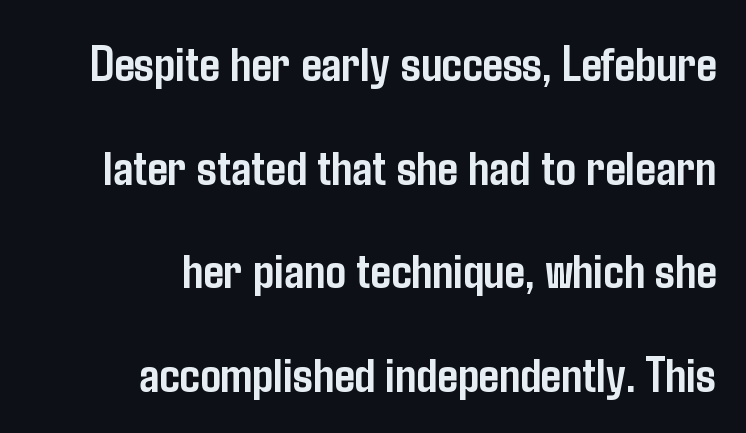
Q: Is the text bold? A: Yes.
Q: Is the text italic (slanted)? A: No, it is upright.
Q: Is the typeface a serif or a sans-serif typeface? A: Sans-serif.
Q: Is the text underlined? A: No.
Q: How is the paragraph aligned? A: Right-aligned.
Q: Is the spacing between letters normal or unusually wide? A: Normal.
Q: Is the spacing between lines tight, normal or loose? A: Loose.
Q: Width (condensed, normal, or wide)? A: Condensed.
Q: Stroke contrast? A: Low.
Q: x-height? A: Medium.
Q: Monospaced? A: No.
